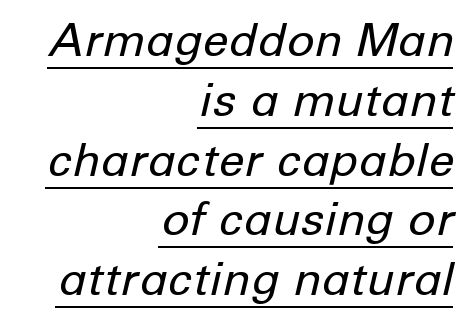
The image shows 46 px regular-weight type, italic (leaning right); set right-aligned, normal line spacing (1.3x), normal letter spacing, underlined; low stroke contrast and a medium x-height.
